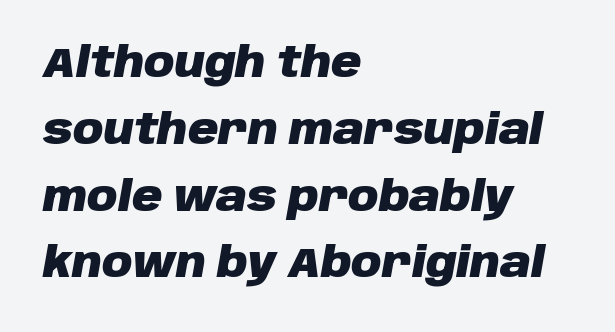
Characters follow at the spacing the type designer built in. Character widths vary here, with narrow letters taking less room than wide ones. Compared with a centered layout, this one pins lines to the left instead. The vertical gap from one line to the next is medium. Strokes here are thick enough to call this a true bold. Rule under the text: the space is simply empty.
